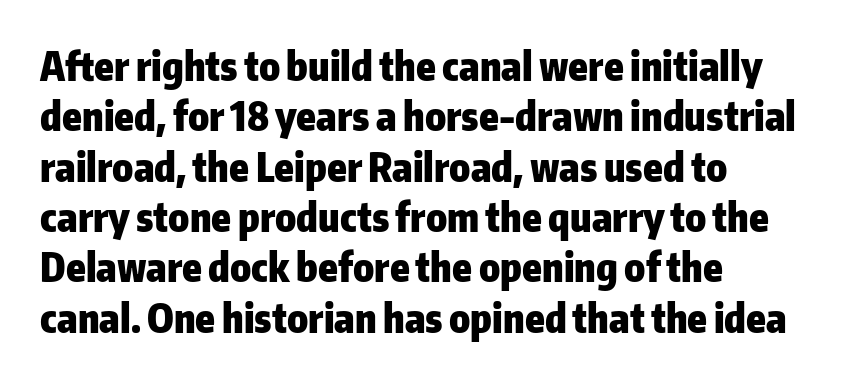
The image shows 39 px heavy sans-serif type, upright; set left-aligned, normal line spacing (1.29x), normal letter spacing, not underlined; low stroke contrast and a medium x-height.
